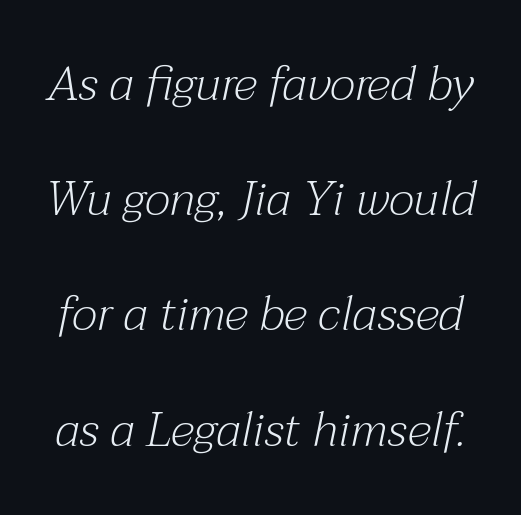
What stands out about the letter spacing? Nothing — it is the standard amount. Students, observe: this is what heavily led, spacious text looks like. Varying glyph widths throughout — classic text-font behaviour. The space beneath each line is pristine and unruled. These glyphs show unthickened strokes, regular width or finer. Font category for this specimen: serif.
